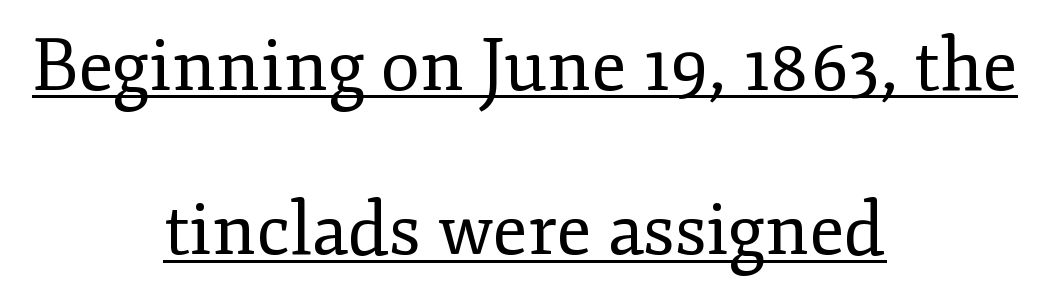
{"serif": "yes", "italic": "no", "bold": "no", "weight": "regular", "width": "normal", "stroke_contrast": "low", "x_height": "small", "monospaced": "no", "underline": "yes", "align": "center", "line_spacing": "loose", "line_spacing_ratio": 2.28, "letter_spacing": "normal", "letter_spacing_em": 0.0, "glyph_px": 72}
